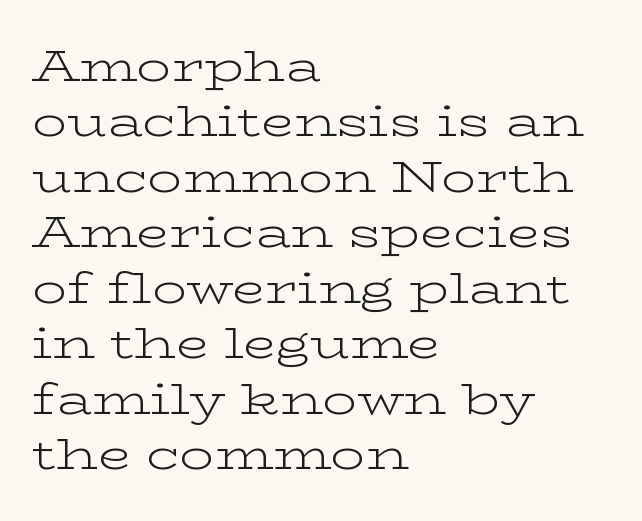
Q: Is the text bold? A: No.
Q: Is the text italic (slanted)? A: No, it is upright.
Q: Is the typeface a serif or a sans-serif typeface? A: Serif.
Q: Is the text underlined? A: No.
Q: How is the paragraph aligned? A: Left-aligned.
Q: Is the spacing between letters normal or unusually wide? A: Normal.
Q: Is the spacing between lines tight, normal or loose? A: Normal.
Q: Width (condensed, normal, or wide)? A: Wide.
Q: Stroke contrast? A: Low.
Q: x-height? A: Medium.
Q: Monospaced? A: No.
